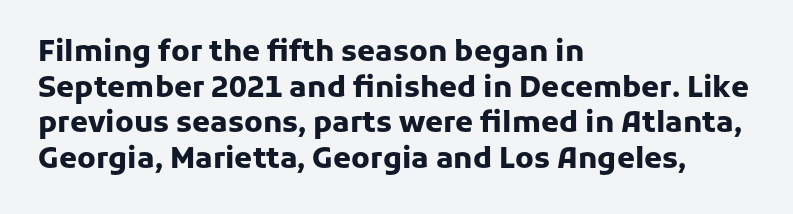
The face used here has the dense, thick strokes of a bold. Nothing unusual about the tracking: characters are spaced as the font intends. The baseline area is clear. Here the designer chose a conventional face with non-uniform glyph widths. Does the copy run flush right? No — it runs flush left. Note: no serifs on the glyphs.
